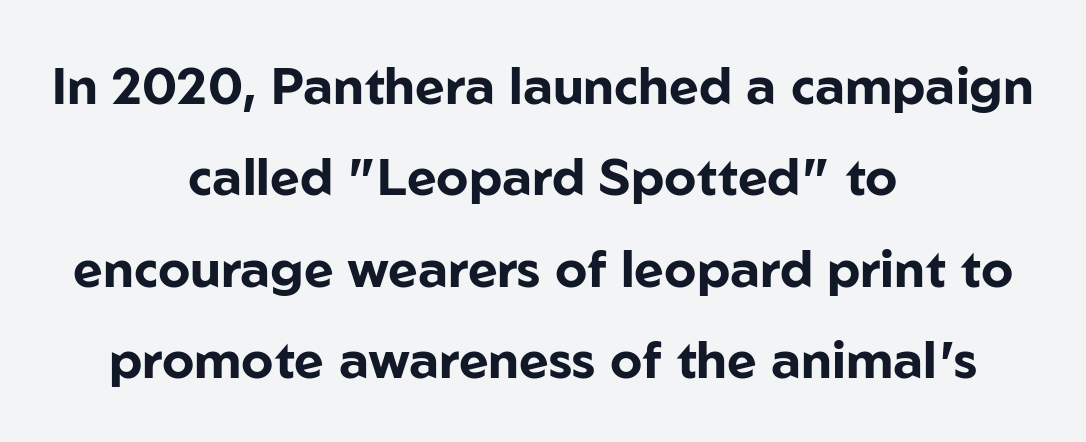
{"serif": "no", "italic": "no", "bold": "yes", "weight": "bold", "width": "normal", "stroke_contrast": "low", "x_height": "medium", "monospaced": "no", "underline": "no", "align": "center", "line_spacing_ratio": 1.79, "letter_spacing": "normal", "letter_spacing_em": 0.0, "glyph_px": 51}
